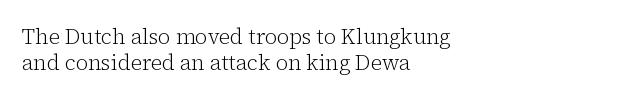
The image shows 21 px text type, upright; set left-aligned, line spacing 1.24x, normal letter spacing, not underlined.
